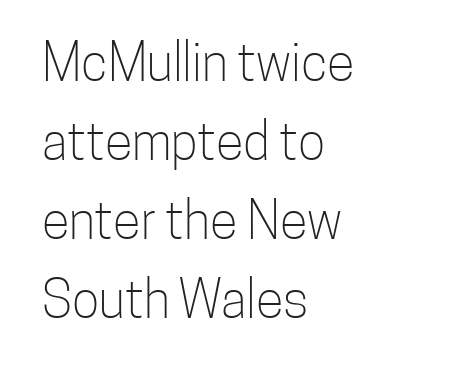
{"serif": "no", "italic": "no", "bold": "no", "weight": "light", "width": "condensed", "stroke_contrast": "low", "x_height": "medium", "monospaced": "no", "underline": "no", "align": "left", "line_spacing": "normal", "line_spacing_ratio": 1.55, "letter_spacing": "normal", "letter_spacing_em": 0.0, "glyph_px": 51}
